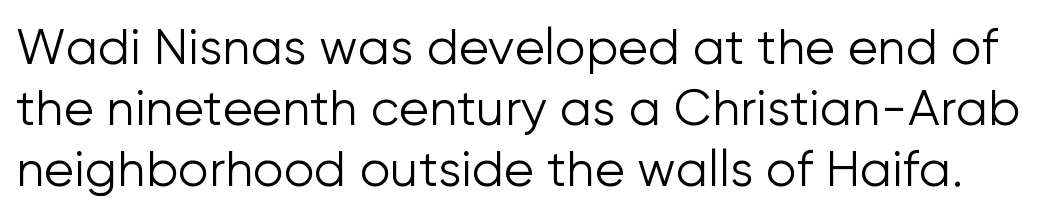
{"serif": "no", "italic": "no", "bold": "no", "weight": "light", "width": "normal", "stroke_contrast": "low", "x_height": "medium", "monospaced": "no", "underline": "no", "line_spacing_ratio": 1.24, "letter_spacing": "normal", "letter_spacing_em": 0.0, "glyph_px": 49}
